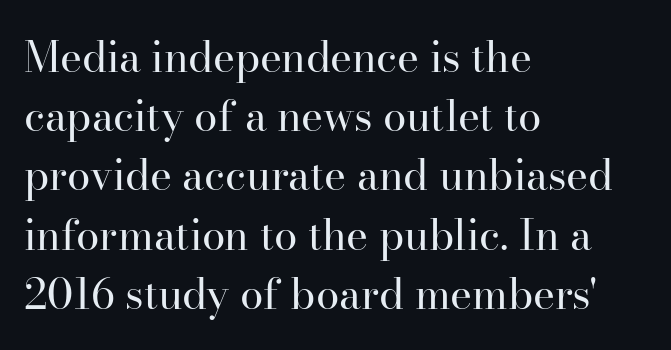
{"serif": "yes", "italic": "no", "bold": "no", "weight": "regular", "width": "normal", "stroke_contrast": "high", "x_height": "small", "monospaced": "no", "underline": "no", "align": "left", "line_spacing": "normal", "line_spacing_ratio": 1.41, "letter_spacing": "normal", "letter_spacing_em": 0.0, "glyph_px": 42}
